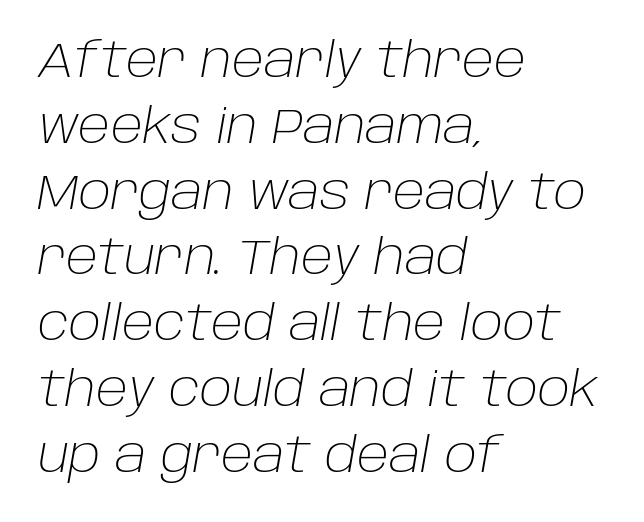
Q: Is the text bold? A: No.
Q: Is the text italic (slanted)? A: Yes, it leans right by about 10 degrees.
Q: Is the text underlined? A: No.
Q: How is the paragraph aligned? A: Left-aligned.
Q: Is the spacing between letters normal or unusually wide? A: Normal.
Q: Is the spacing between lines tight, normal or loose? A: Normal.
Q: Width (condensed, normal, or wide)? A: Normal.
Q: Stroke contrast? A: Low.
Q: x-height? A: Large.
Q: Monospaced? A: No.
